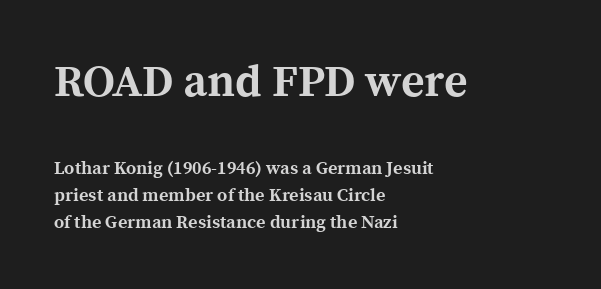
The image shows 45 px bold serif type, upright; set left-aligned, normal line spacing (1.49x), normal letter spacing, not underlined; the first (top) block is 2.5x larger; a medium x-height.
